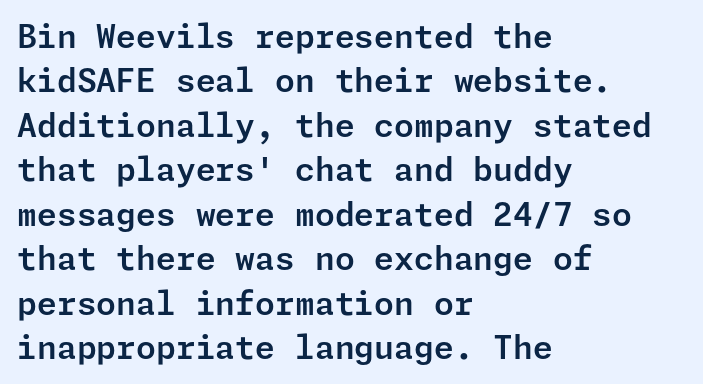
Style check: upright. A clean baseline with only descenders dipping below it. Alignment: flush left. Grotesque or geometric, the face here clearly has no serifs. No extra tracking has been applied to these lines.
